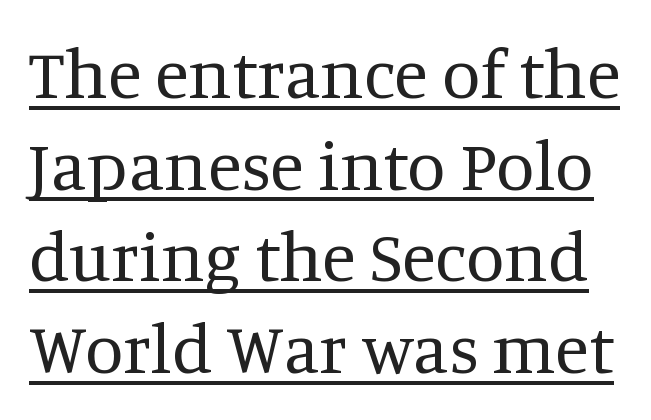
Q: Is the text bold? A: No.
Q: Is the text italic (slanted)? A: No, it is upright.
Q: Is the typeface a serif or a sans-serif typeface? A: Serif.
Q: Is the text underlined? A: Yes.
Q: Is the spacing between letters normal or unusually wide? A: Normal.
Q: Is the spacing between lines tight, normal or loose? A: Normal.
Q: Width (condensed, normal, or wide)? A: Normal.
Q: Stroke contrast? A: Medium.
Q: x-height? A: Large.
Q: Monospaced? A: No.
